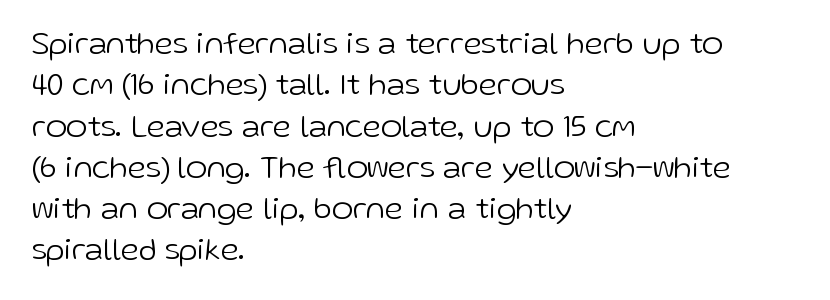
A quiet, ordinary-to-light weight characterises the typeface. The gap between lines stays unmarked. In terms of letterform style, serifs are entirely absent. Reading down the block, your eye returns to a fixed left position each line. Each letter keeps its own natural width here, so spacing adapts to shape. Letter spacing: default.
